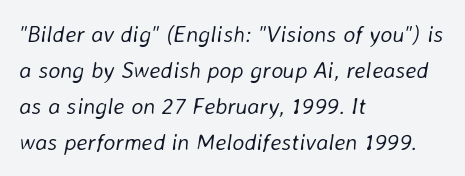
Q: Is the text bold? A: No.
Q: Is the text italic (slanted)? A: Yes, it leans right by about 8 degrees.
Q: Is the text underlined? A: No.
Q: How is the paragraph aligned? A: Left-aligned.
Q: Is the spacing between letters normal or unusually wide? A: Normal.
Q: Is the spacing between lines tight, normal or loose? A: Normal.
